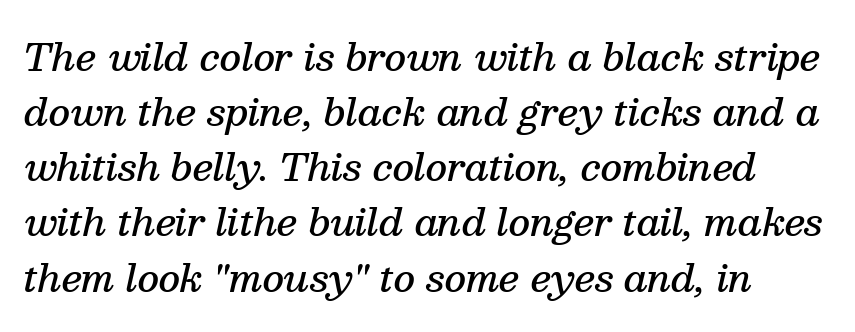
Q: Is the text bold? A: Semi-bold.
Q: Is the text italic (slanted)? A: Yes, it leans right by about 13 degrees.
Q: Is the typeface a serif or a sans-serif typeface? A: Serif.
Q: Is the text underlined? A: No.
Q: Is the spacing between letters normal or unusually wide? A: Normal.
Q: Is the spacing between lines tight, normal or loose? A: Normal.
Q: Width (condensed, normal, or wide)? A: Normal.
Q: Stroke contrast? A: Medium.
Q: x-height? A: Medium.
Q: Monospaced? A: No.
